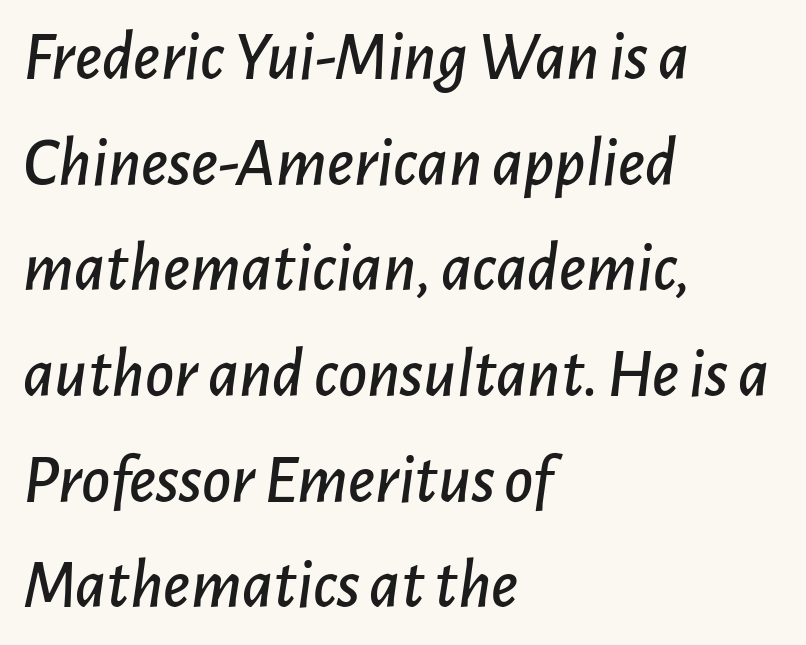
This sample uses an oblique cut, with every glyph tilted off the vertical. This sample keeps an unexceptional amount of space between lines. Words float on clear page, feet unadorned. Leftover space on each line is placed entirely after the last word. Looks like regular typesetting: each glyph gets only the width it needs. Standard letterfit; no display-style spreading of the glyphs.
